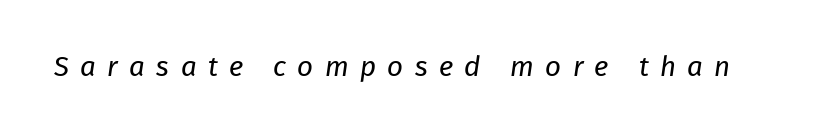
Spacing verdict: proportional, widths tailored to each character. The characters display no serif detailing; their extremities are plain. The letterforms sit at book weight or below. The gap between lines stays unmarked. The letterforms stand isolated, each surrounded by extra space.
